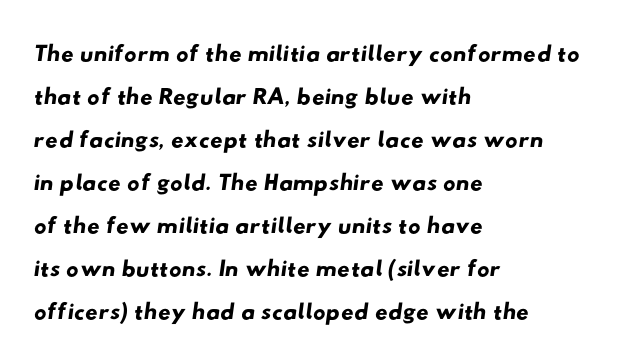
Nobody drew a line under any word here. This rendering uses left alignment, leaving the right contour irregular. Type style note: lacks serifs. Short note: letters normally spaced.
